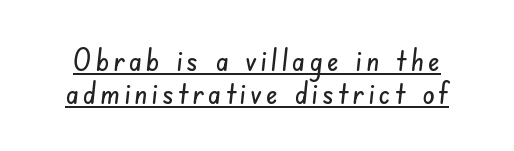
Leading: reduced. A baseline rule has been typeset under these characters. The passage shown is typeset with a sans-serif family. The rendering uses natural spacing where letterforms have individual widths.
